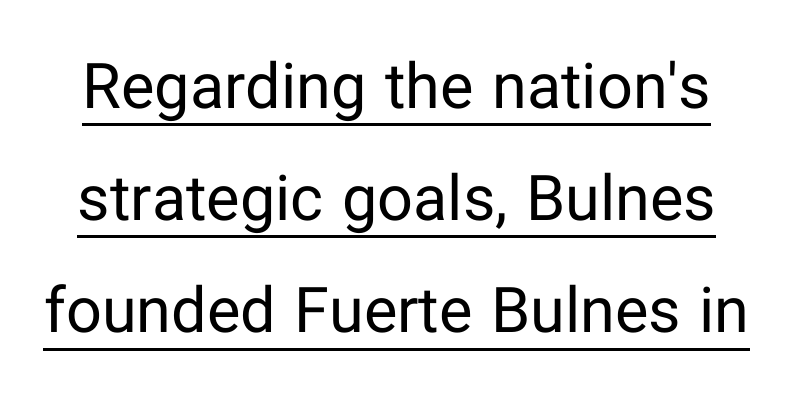
Q: Is the text bold? A: No.
Q: Is the text italic (slanted)? A: No, it is upright.
Q: Is the typeface a serif or a sans-serif typeface? A: Sans-serif.
Q: Is the text underlined? A: Yes.
Q: Is the spacing between letters normal or unusually wide? A: Normal.
Q: Width (condensed, normal, or wide)? A: Normal.
Q: Stroke contrast? A: Low.
Q: x-height? A: Medium.
Q: Monospaced? A: No.
